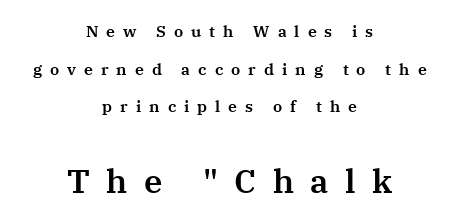
The image shows 33 px serif type, upright; set centered, loose line spacing (2.35x), unusually wide letter spacing (+0.5 em), not underlined; the second (bottom) block is 2.06x larger; medium stroke contrast and a medium x-height.
